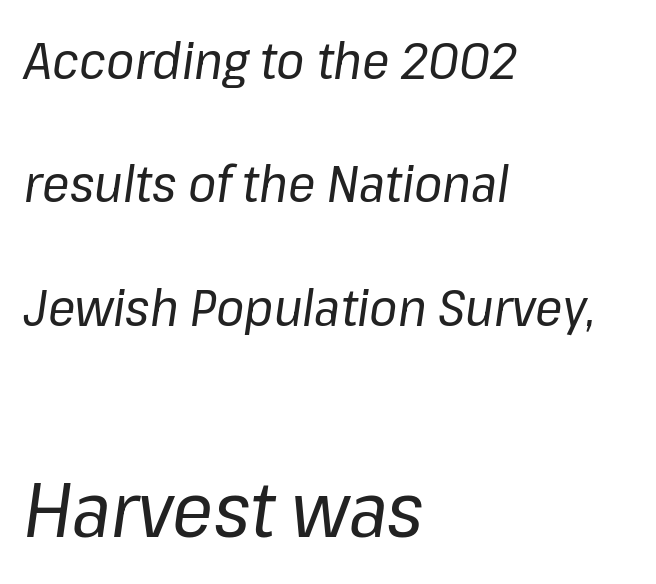
{"italic": "yes", "lean": "right", "slant_degrees": 8, "bold": "no", "weight": "regular", "width": "normal", "stroke_contrast": "low", "x_height": "medium", "monospaced": "no", "underline": "no", "align": "left", "line_spacing": "loose", "line_spacing_ratio": 2.42, "letter_spacing": "normal", "letter_spacing_em": 0.0, "larger_block": "second", "size_ratio": 1.49, "glyph_px": 76}
